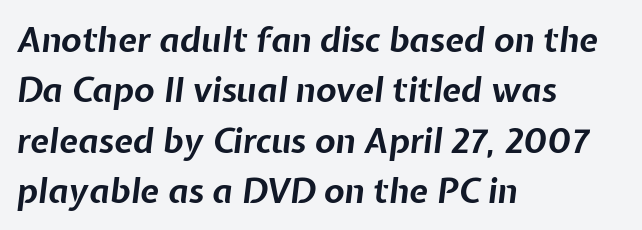
Proportional: the letters do not fall into vertical columns. The face used here has the dense, thick strokes of a bold. Inter-character spacing is left at the font's built-in metrics. Type without underlining. Designer's note — italics engaged.
